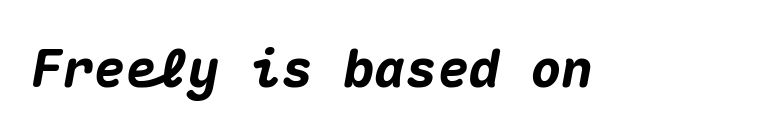
{"italic": "yes", "lean": "right", "slant_degrees": 10, "bold": "yes", "weight": "heavy", "width": "normal", "stroke_contrast": "medium", "x_height": "medium", "monospaced": "yes", "underline": "no", "letter_spacing": "normal", "letter_spacing_em": 0.0, "glyph_px": 52}
